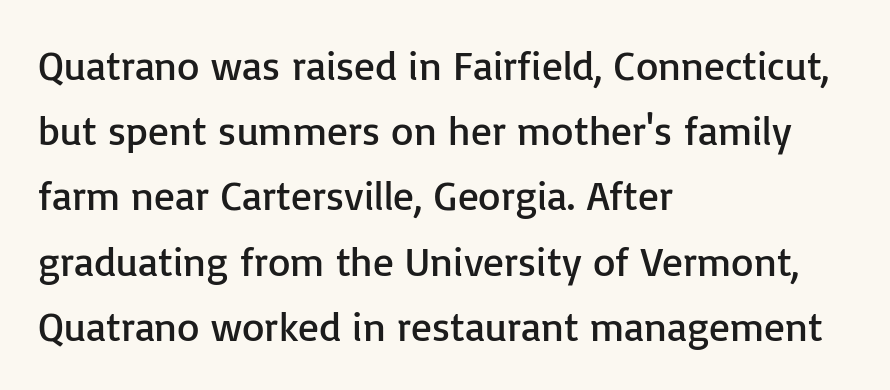
The image shows 41 px regular-weight sans-serif type, upright; set left-aligned, normal line spacing (1.59x), normal letter spacing, not underlined; low stroke contrast and a medium x-height.
